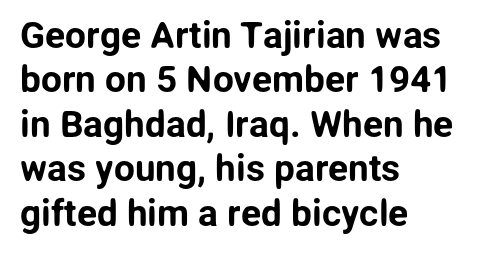
Q: Is the text italic (slanted)? A: No, it is upright.
Q: Is the typeface a serif or a sans-serif typeface? A: Sans-serif.
Q: Is the text underlined? A: No.
Q: How is the paragraph aligned? A: Left-aligned.
Q: Is the spacing between letters normal or unusually wide? A: Normal.
Q: Width (condensed, normal, or wide)? A: Normal.
Q: Stroke contrast? A: Low.
Q: x-height? A: Medium.
Q: Monospaced? A: No.
